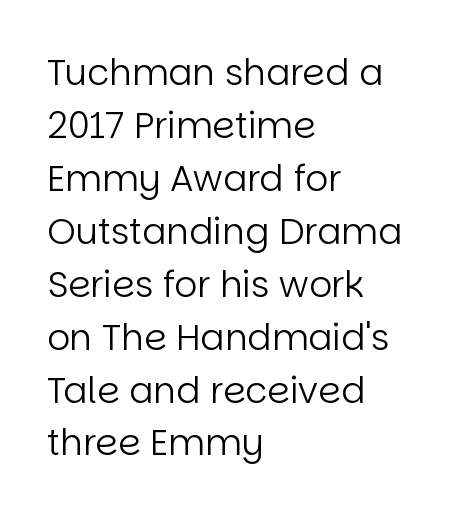
Examine the stroke ends and you'll find no serifs. Short note: letters normally spaced. Character widths vary here, with narrow letters taking less room than wide ones. The face looks like a standard text weight, possibly lighter. Compared with typical paragraphs, the rows here are spaced about the same.
